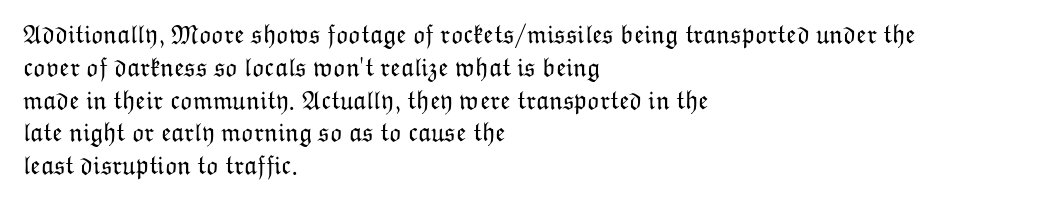
{"italic": "no", "bold": "no", "underline": "no", "align": "left", "line_spacing": "normal", "line_spacing_ratio": 1.26, "letter_spacing": "normal", "letter_spacing_em": 0.0, "glyph_px": 26}
